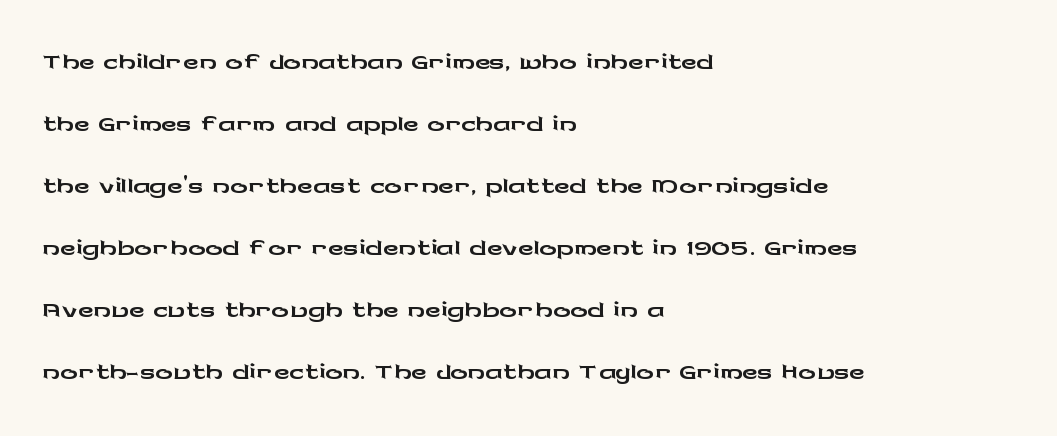
The image shows 43 px wide sans-serif type, upright; set left-aligned, normal line spacing (1.44x), normal letter spacing, not underlined; low stroke contrast and a medium x-height.
